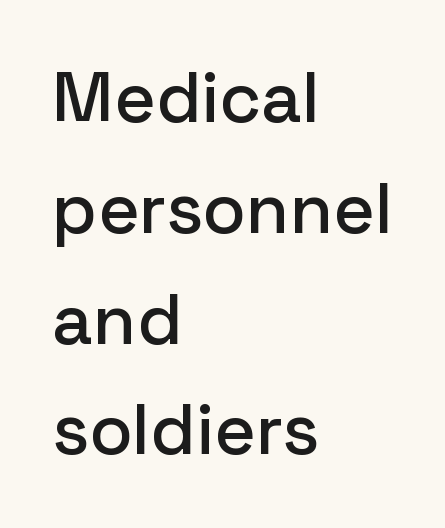
{"serif": "no", "italic": "no", "width": "normal", "stroke_contrast": "low", "x_height": "medium", "monospaced": "no", "underline": "no", "align": "left", "line_spacing": "normal", "line_spacing_ratio": 1.56, "letter_spacing": "normal", "letter_spacing_em": 0.0, "glyph_px": 71}
